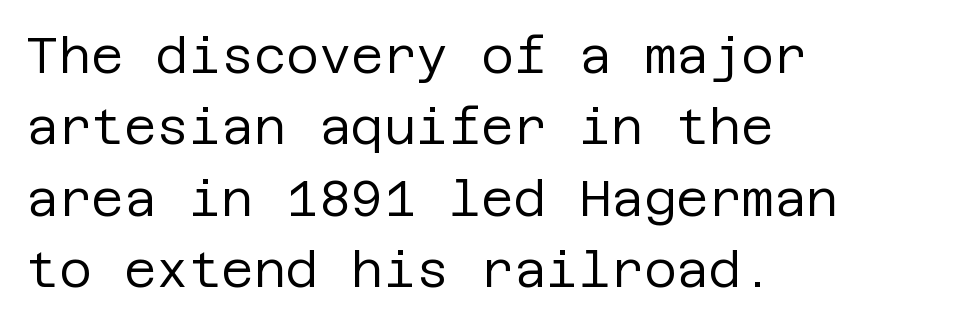
The image shows 50 px regular-weight sans-serif type, upright; set left-aligned, normal line spacing (1.43x), normal letter spacing, not underlined; low stroke contrast and a large x-height.
